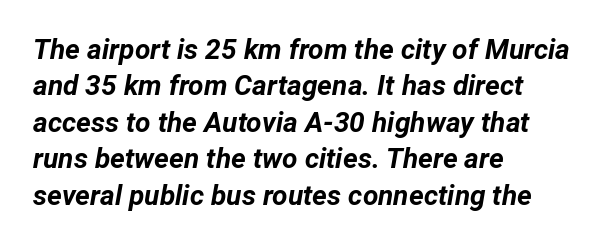
{"italic": "yes", "lean": "right", "slant_degrees": 12, "bold": "yes", "weight": "bold", "width": "normal", "stroke_contrast": "low", "x_height": "medium", "monospaced": "no", "underline": "no", "align": "left", "line_spacing": "normal", "line_spacing_ratio": 1.3, "letter_spacing": "normal", "letter_spacing_em": 0.0, "glyph_px": 28}
